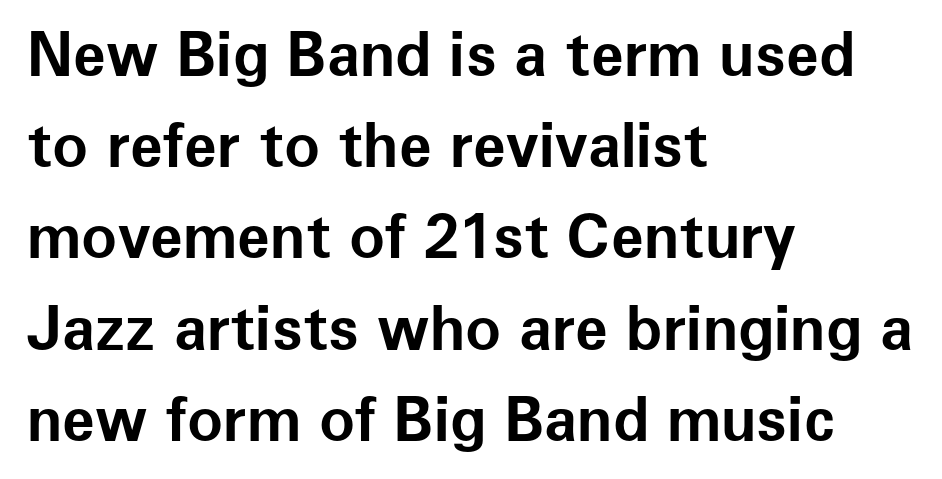
{"serif": "no", "italic": "no", "bold": "yes", "weight": "bold", "width": "normal", "stroke_contrast": "low", "x_height": "medium", "monospaced": "no", "underline": "no", "align": "left", "line_spacing": "normal", "line_spacing_ratio": 1.52, "letter_spacing": "normal", "letter_spacing_em": 0.0, "glyph_px": 60}
